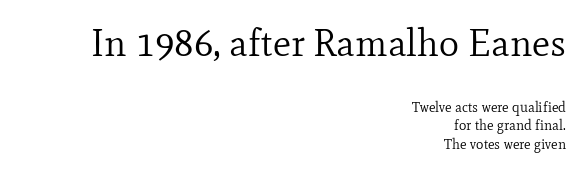
{"serif": "yes", "italic": "no", "bold": "no", "weight": "regular", "width": "normal", "stroke_contrast": "low", "x_height": "small", "monospaced": "no", "underline": "no", "align": "right", "line_spacing": "normal", "line_spacing_ratio": 1.29, "letter_spacing": "normal", "letter_spacing_em": 0.0, "larger_block": "first", "size_ratio": 2.71, "glyph_px": 38}
